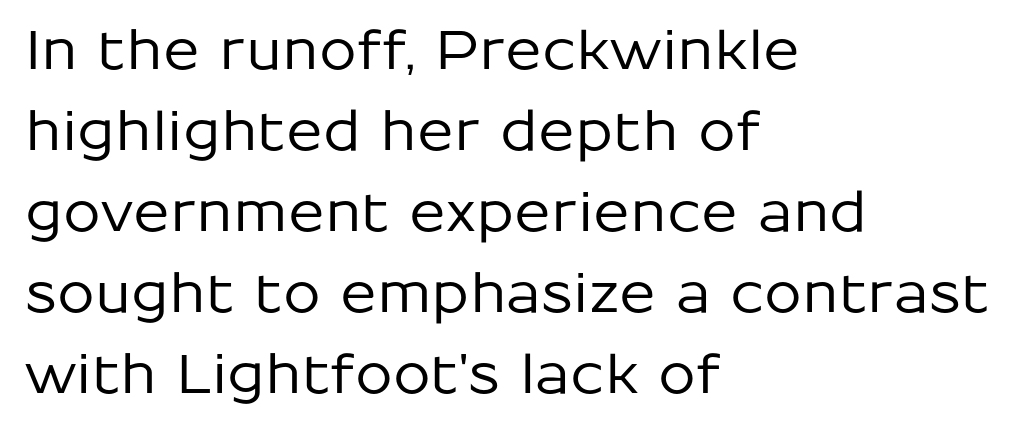
{"serif": "no", "italic": "no", "width": "normal", "stroke_contrast": "low", "x_height": "medium", "monospaced": "no", "underline": "no", "align": "left", "line_spacing": "normal", "line_spacing_ratio": 1.5, "letter_spacing": "normal", "letter_spacing_em": 0.0, "glyph_px": 54}
